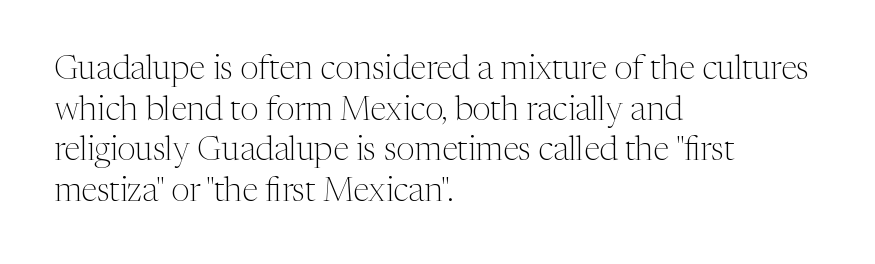
The image shows 33 px light serif type, upright; set left-aligned, line spacing 1.23x, normal letter spacing, not underlined; medium stroke contrast and a medium x-height.
